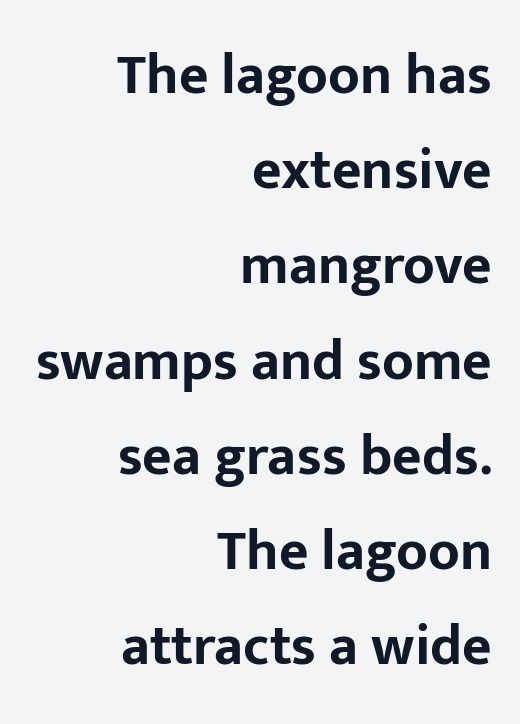
The image shows 57 px bold sans-serif type, upright; set right-aligned, normal line spacing (1.67x), normal letter spacing, not underlined; low stroke contrast and a medium x-height.
